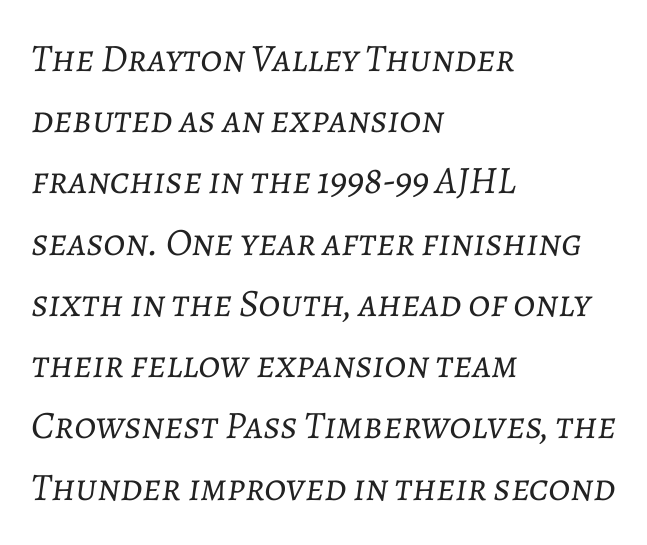
{"italic": "yes", "lean": "right", "slant_degrees": 7, "bold": "no", "weight": "light", "width": "normal", "stroke_contrast": "low", "x_height": "medium", "monospaced": "no", "underline": "no", "align": "left", "line_spacing": "normal", "line_spacing_ratio": 1.57, "letter_spacing": "normal", "letter_spacing_em": 0.0, "glyph_px": 39}
